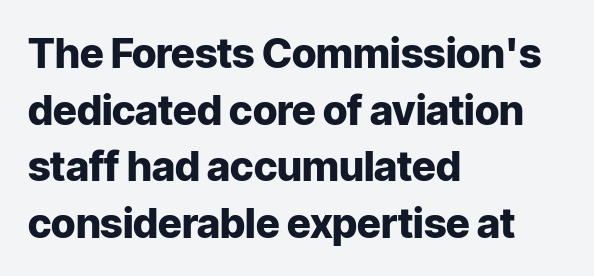
{"serif": "no", "italic": "no", "bold": "yes", "weight": "heavy", "width": "normal", "stroke_contrast": "low", "x_height": "medium", "monospaced": "no", "underline": "no", "align": "left", "line_spacing": "normal", "line_spacing_ratio": 1.38, "letter_spacing": "normal", "letter_spacing_em": 0.0, "glyph_px": 41}
